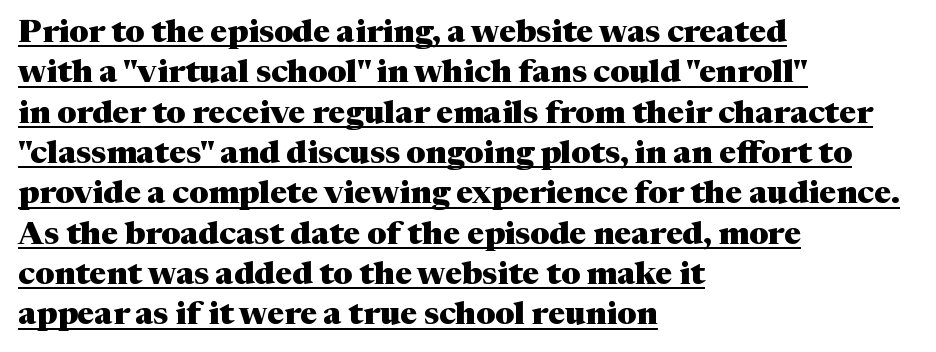
Q: Is the text bold? A: Yes.
Q: Is the text italic (slanted)? A: No, it is upright.
Q: Is the typeface a serif or a sans-serif typeface? A: Serif.
Q: Is the text underlined? A: Yes.
Q: How is the paragraph aligned? A: Left-aligned.
Q: Is the spacing between letters normal or unusually wide? A: Normal.
Q: Is the spacing between lines tight, normal or loose? A: Normal.
Q: Width (condensed, normal, or wide)? A: Normal.
Q: Stroke contrast? A: Medium.
Q: x-height? A: Medium.
Q: Monospaced? A: No.
